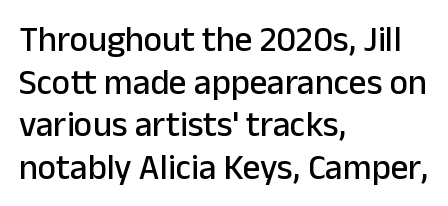
The image shows 35 px sans-serif type, upright; set left-aligned, line spacing 1.22x, normal letter spacing, not underlined; low stroke contrast and a medium x-height.
